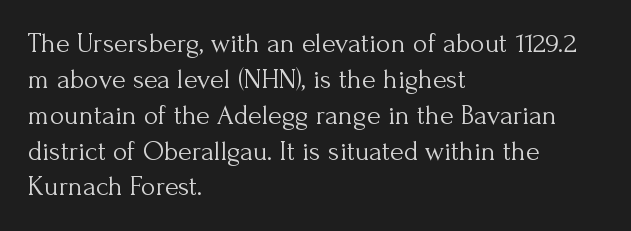
The image shows 28 px light serif type, upright; set left-aligned, normal line spacing (1.28x), normal letter spacing, not underlined; medium stroke contrast and a small x-height.
